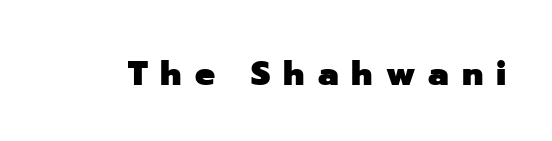
The image shows 35 px heavy sans-serif type, upright; set unusually wide letter spacing (+0.37 em), not underlined; low stroke contrast and a medium x-height.
